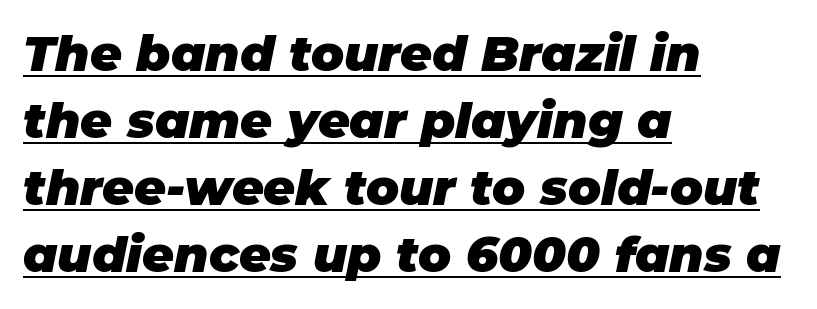
{"italic": "yes", "lean": "right", "slant_degrees": 11, "bold": "yes", "weight": "heavy", "width": "normal", "stroke_contrast": "low", "x_height": "large", "monospaced": "no", "underline": "yes", "align": "left", "line_spacing": "normal", "line_spacing_ratio": 1.37, "letter_spacing": "normal", "letter_spacing_em": 0.0, "glyph_px": 49}
